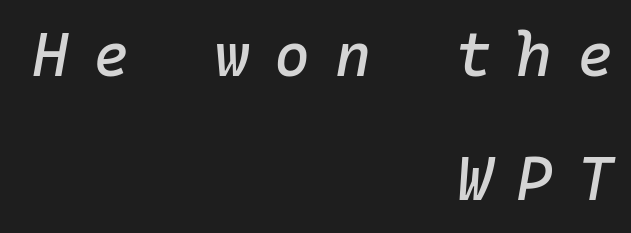
The image shows 62 px text type, italic (leaning right), monospaced; set right-aligned, loose line spacing (2.0x), unusually wide letter spacing (+0.39 em), not underlined; low stroke contrast and a medium x-height.
